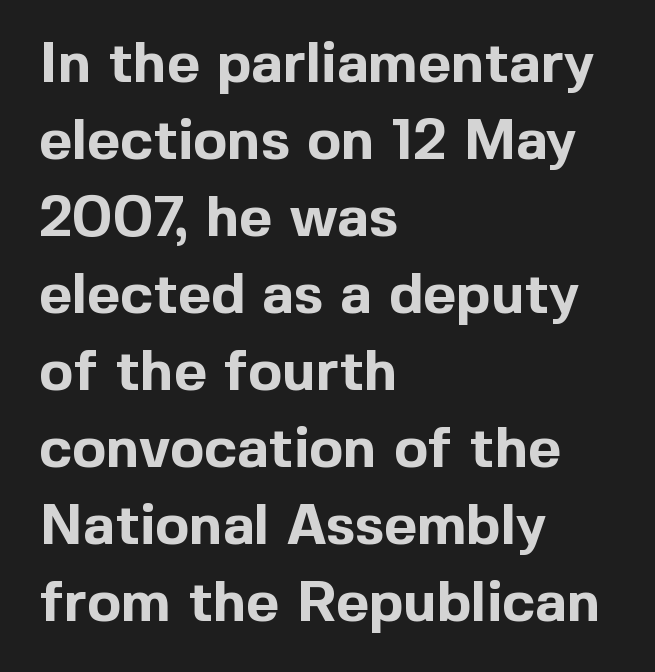
The image shows 57 px bold sans-serif type, upright; set left-aligned, normal line spacing (1.35x), normal letter spacing, not underlined; a medium x-height.
